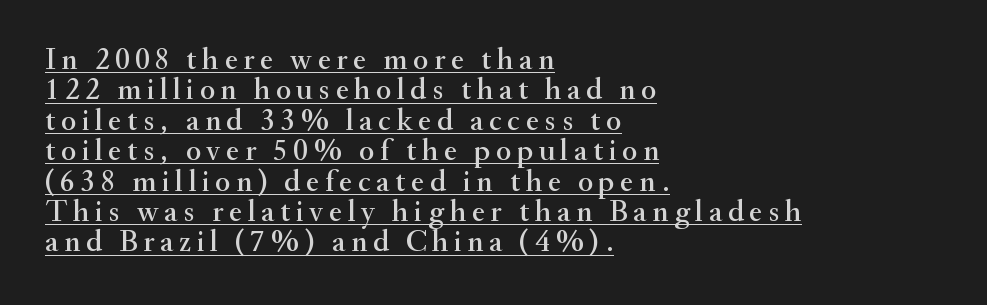
The image shows 31 px serif type, upright; set left-aligned, tight line spacing (0.98x), underlined; medium stroke contrast and a small x-height.
